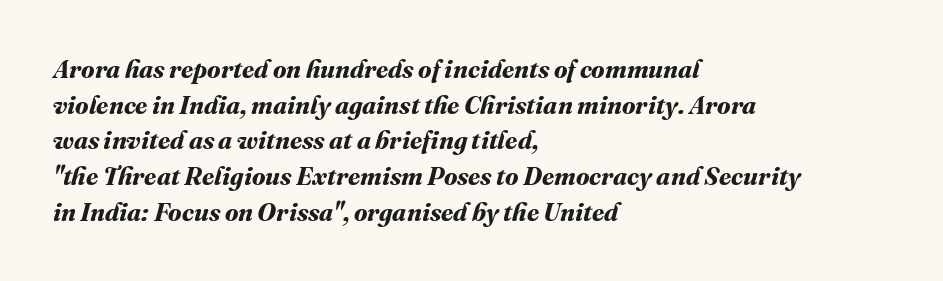
Does extra space separate the letters? No, they use regular spacing. Does the leading feel generous? No, just average. If you drew a ruler down the left edge, every line would touch it. The zone under the glyphs is completely vacant. Does the weight exceed regular? Yes, all the way to bold.
